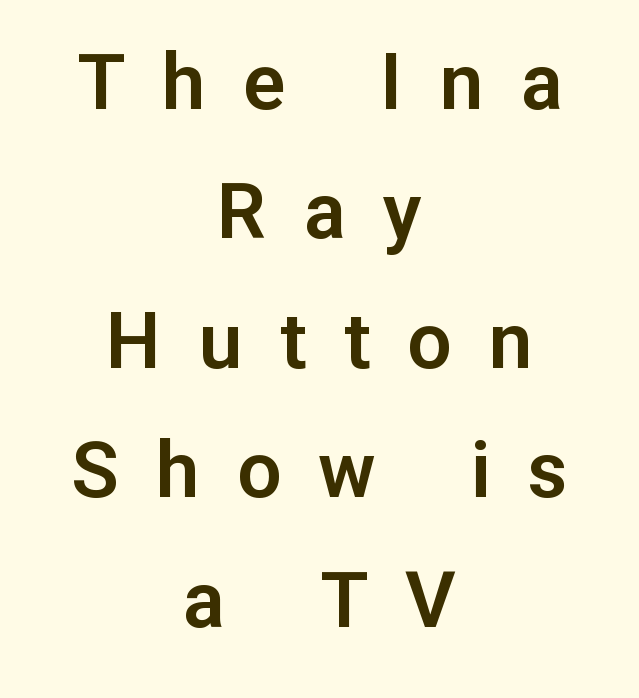
The image shows 78 px sans-serif type, upright; set centered, normal line spacing (1.66x), unusually wide letter spacing (+0.48 em), not underlined; low stroke contrast and a medium x-height.
